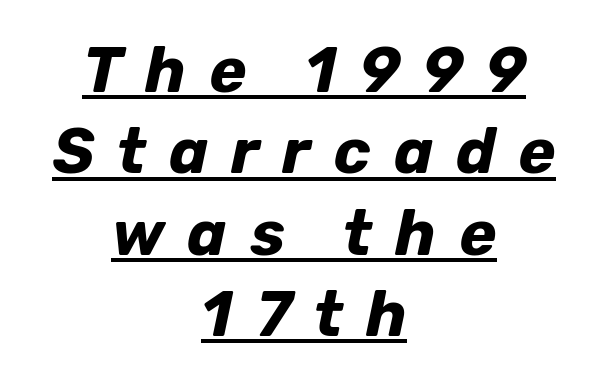
{"italic": "yes", "lean": "right", "slant_degrees": 12, "bold": "yes", "weight": "bold", "width": "normal", "stroke_contrast": "low", "x_height": "medium", "monospaced": "no", "underline": "yes", "align": "center", "line_spacing": "normal", "line_spacing_ratio": 1.29, "letter_spacing": "wide", "letter_spacing_em": 0.36, "glyph_px": 63}
